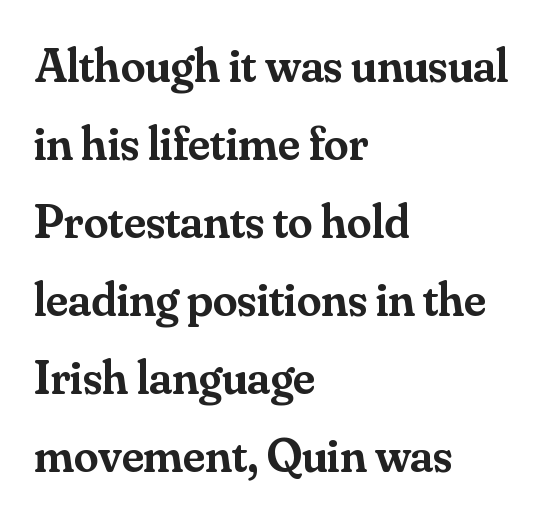
Each glyph is drawn with semibold strokes, heavier than normal yet not fully bold. Here the glyphs are tracked normally, forming tight word shapes. I'd call this a serif setting — the letters wear small feet. Quick note: not italic, upright. The face used here is proportionally spaced, like ordinary book or web type. Only glyphs here, with clear space below each row.
